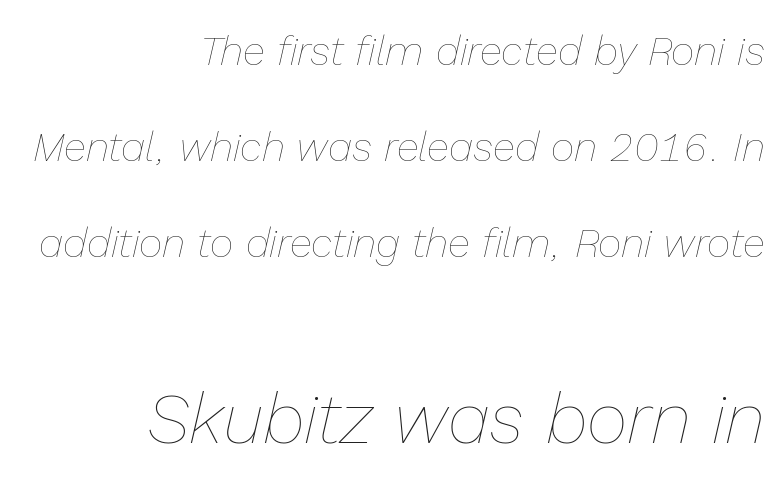
Q: Is the text bold? A: No.
Q: Is the text italic (slanted)? A: Yes, it leans right by about 13 degrees.
Q: Is the text underlined? A: No.
Q: How is the paragraph aligned? A: Right-aligned.
Q: Is the spacing between letters normal or unusually wide? A: Normal.
Q: Is the spacing between lines tight, normal or loose? A: Loose.
Q: Which block of text is set in a larger size, the first (top) or the second (bottom)? A: The second (bottom) one.
Q: Width (condensed, normal, or wide)? A: Normal.
Q: Stroke contrast? A: Low.
Q: x-height? A: Medium.
Q: Monospaced? A: No.
